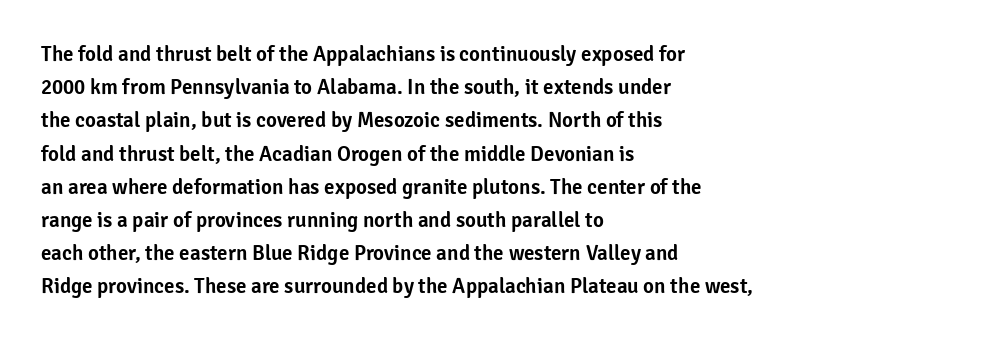
{"italic": "no", "underline": "no", "align": "left", "line_spacing": "normal", "line_spacing_ratio": 1.58, "letter_spacing": "normal", "letter_spacing_em": 0.0, "glyph_px": 21}
